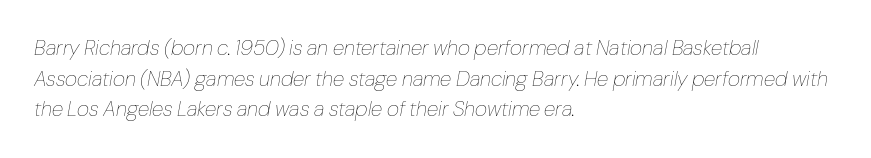
The image shows 21 px text type, italic (leaning right); set left-aligned, normal line spacing (1.46x), normal letter spacing, not underlined.
